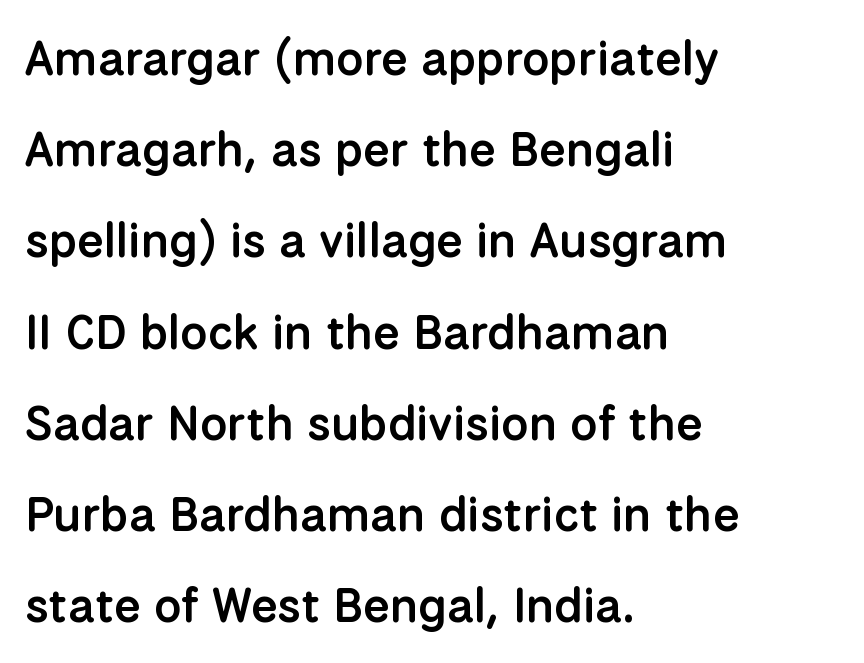
Q: Is the text bold? A: Semi-bold.
Q: Is the text italic (slanted)? A: No, it is upright.
Q: Is the typeface a serif or a sans-serif typeface? A: Sans-serif.
Q: Is the text underlined? A: No.
Q: How is the paragraph aligned? A: Left-aligned.
Q: Is the spacing between letters normal or unusually wide? A: Normal.
Q: Is the spacing between lines tight, normal or loose? A: Loose.
Q: Width (condensed, normal, or wide)? A: Normal.
Q: Stroke contrast? A: Low.
Q: x-height? A: Medium.
Q: Monospaced? A: No.
